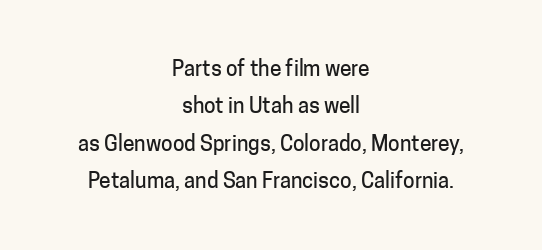
Bare-footed words on every line. Is the letter spacing exaggerated? No — it looks like the ordinary default. Posture: vertical. Casual observation: everything's sitting right in the middle.
